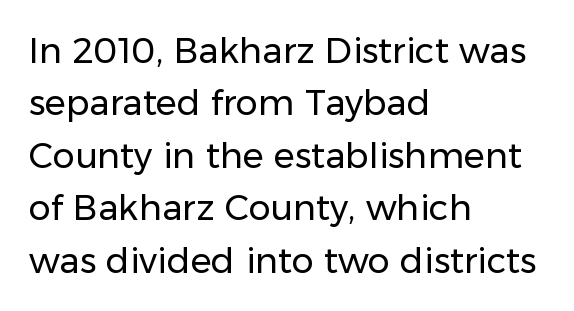
This rendering features lettering with no underline. A typesetter would call this proportional, since set widths differ per character. Line spacing here is normal. The type sits square on the baseline with zero lean.
